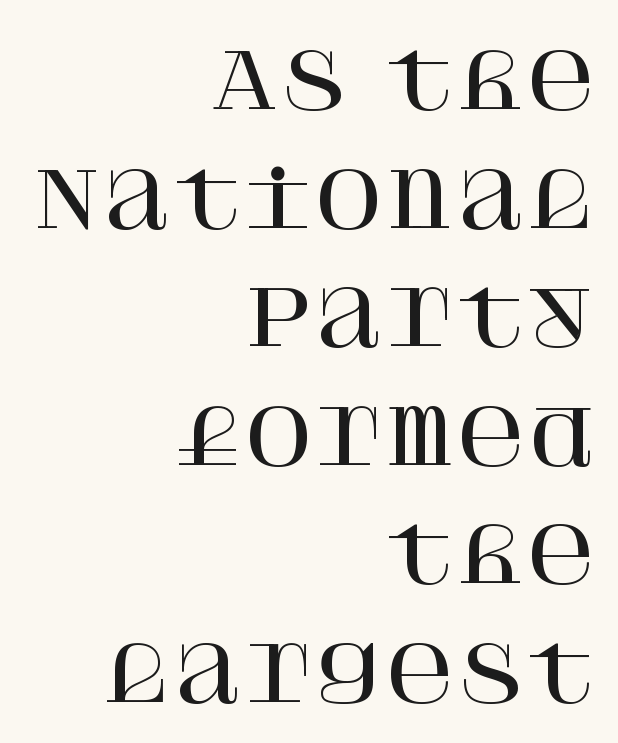
Q: Is the text italic (slanted)? A: No, it is upright.
Q: Is the typeface a serif or a sans-serif typeface? A: Serif.
Q: Is the text underlined? A: No.
Q: How is the paragraph aligned? A: Right-aligned.
Q: Is the spacing between letters normal or unusually wide? A: Normal.
Q: Is the spacing between lines tight, normal or loose? A: Normal.
Q: Width (condensed, normal, or wide)? A: Normal.
Q: Stroke contrast? A: High.
Q: x-height? A: Large.
